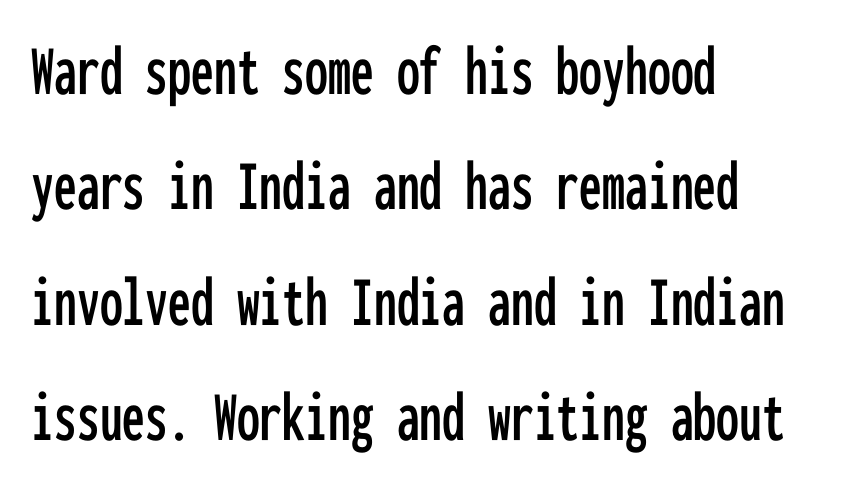
The image shows 73 px condensed sans-serif type, upright, monospaced; set left-aligned, normal line spacing (1.58x), normal letter spacing, not underlined; low stroke contrast and a medium x-height.
